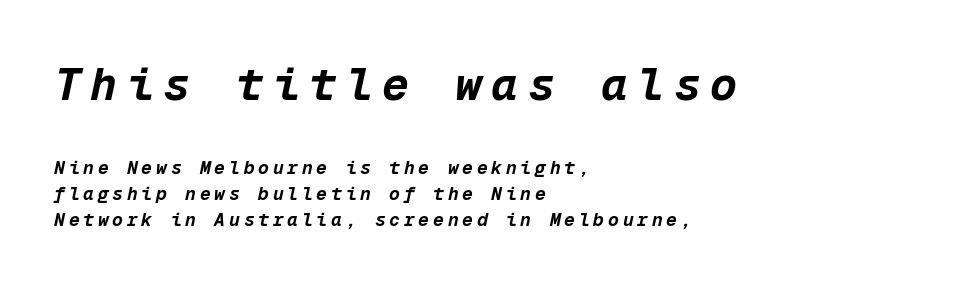
{"italic": "yes", "lean": "right", "slant_degrees": 12, "bold": "yes", "weight": "bold", "width": "normal", "stroke_contrast": "low", "x_height": "medium", "monospaced": "yes", "underline": "no", "align": "left", "line_spacing": "normal", "line_spacing_ratio": 1.45, "letter_spacing": "wide", "letter_spacing_em": 0.21, "larger_block": "first", "size_ratio": 2.5, "glyph_px": 45}
